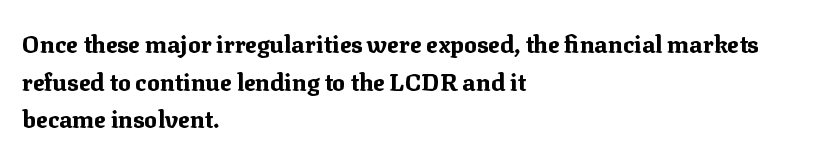
Heavy, bold letterforms. Quick note: underline off. The space between consecutive lines is moderate. This is roman type, the default non-slanted kind. The compositor pushed each line to the left boundary.
